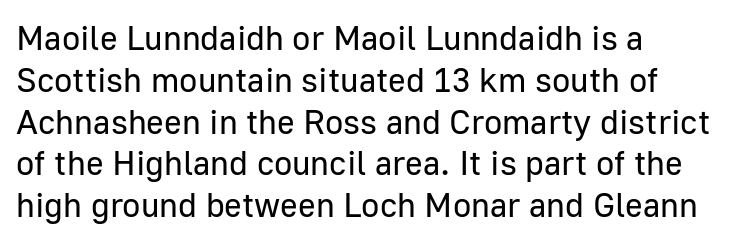
Q: Is the text bold? A: No.
Q: Is the text italic (slanted)? A: No, it is upright.
Q: Is the typeface a serif or a sans-serif typeface? A: Sans-serif.
Q: Is the text underlined? A: No.
Q: How is the paragraph aligned? A: Left-aligned.
Q: Is the spacing between letters normal or unusually wide? A: Normal.
Q: Width (condensed, normal, or wide)? A: Normal.
Q: Stroke contrast? A: Low.
Q: x-height? A: Medium.
Q: Monospaced? A: No.
